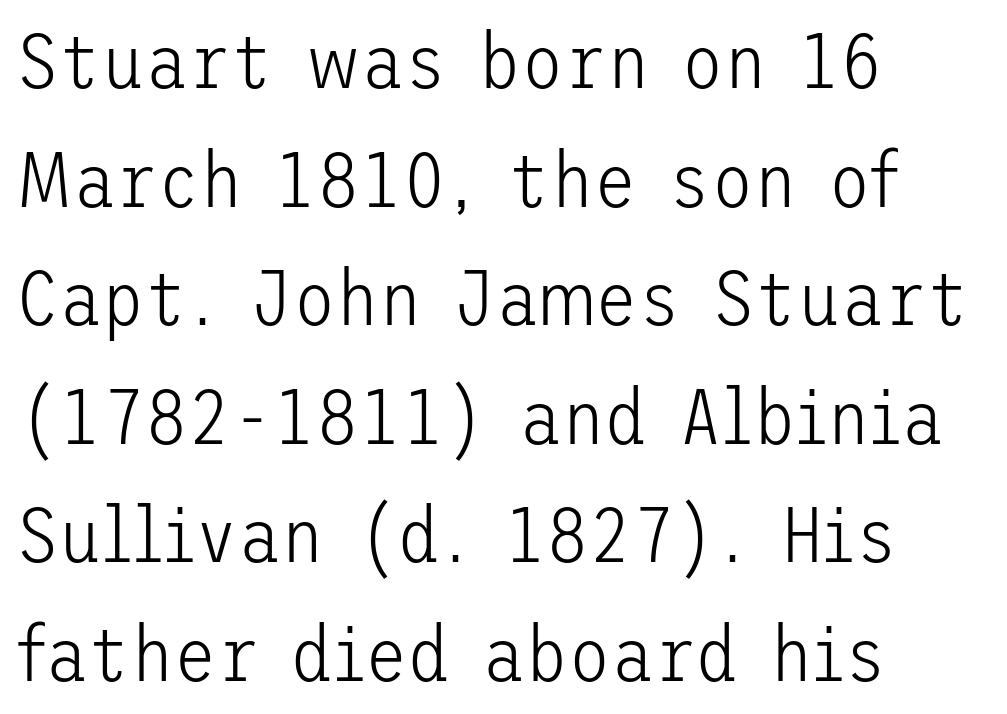
Q: Is the text bold? A: No.
Q: Is the text italic (slanted)? A: No, it is upright.
Q: Is the typeface a serif or a sans-serif typeface? A: Sans-serif.
Q: Is the text underlined? A: No.
Q: How is the paragraph aligned? A: Left-aligned.
Q: Is the spacing between letters normal or unusually wide? A: Normal.
Q: Is the spacing between lines tight, normal or loose? A: Normal.
Q: Width (condensed, normal, or wide)? A: Normal.
Q: Stroke contrast? A: Low.
Q: x-height? A: Medium.
